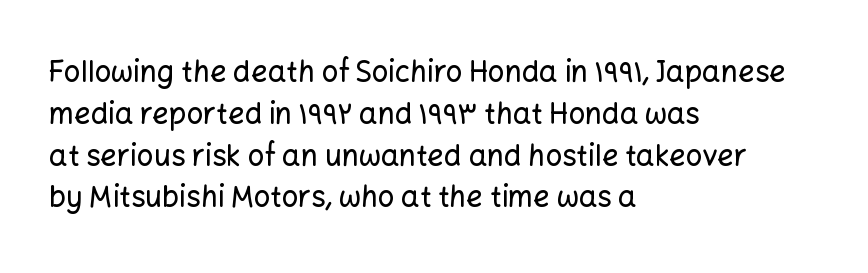
The image shows 29 px sans-serif type, upright; set left-aligned, normal line spacing (1.44x), normal letter spacing, not underlined; low stroke contrast and a medium x-height.
